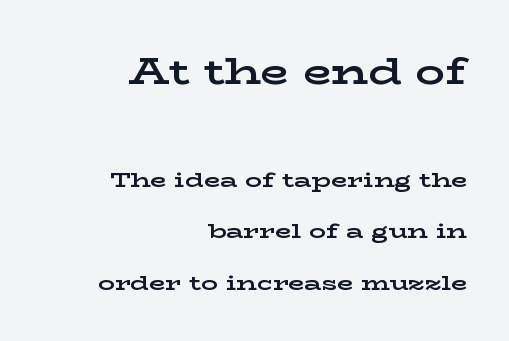
{"serif": "yes", "italic": "no", "bold": "yes", "weight": "bold", "width": "wide", "stroke_contrast": "low", "x_height": "medium", "monospaced": "no", "underline": "no", "align": "right", "line_spacing": "loose", "line_spacing_ratio": 2.46, "letter_spacing": "normal", "letter_spacing_em": 0.0, "larger_block": "first", "size_ratio": 1.76, "glyph_px": 37}
